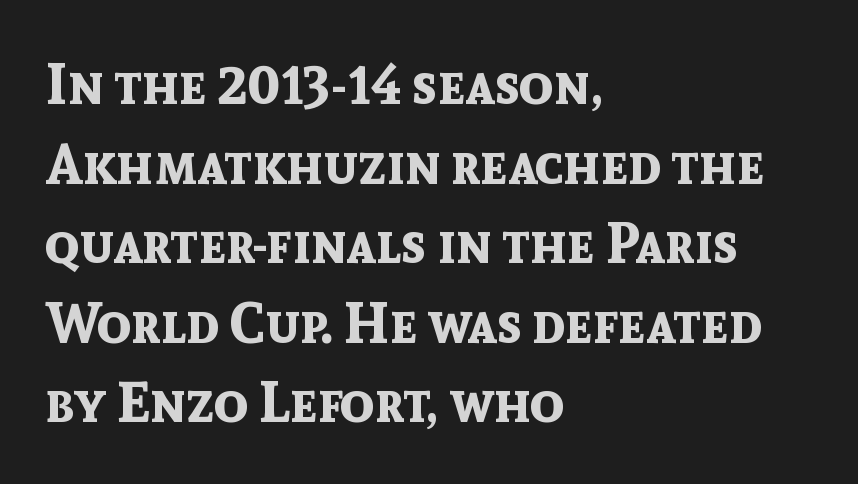
The image shows 56 px bold sans-serif type, upright; set left-aligned, normal line spacing (1.42x), normal letter spacing, not underlined; a medium x-height.
